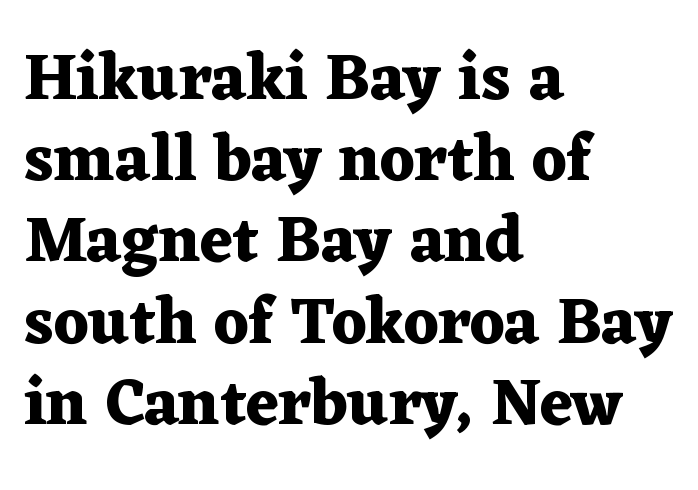
The image shows 65 px heavy, wide serif type, upright; set left-aligned, normal line spacing (1.25x), normal letter spacing, not underlined; medium stroke contrast and a medium x-height.
